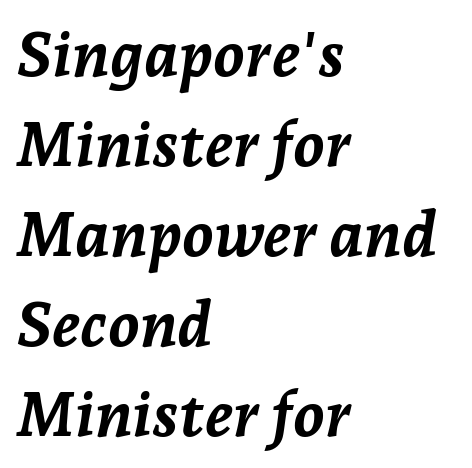
The image shows 63 px semibold type, italic (leaning right); set left-aligned, normal line spacing (1.43x), normal letter spacing, not underlined; low stroke contrast and a medium x-height.
